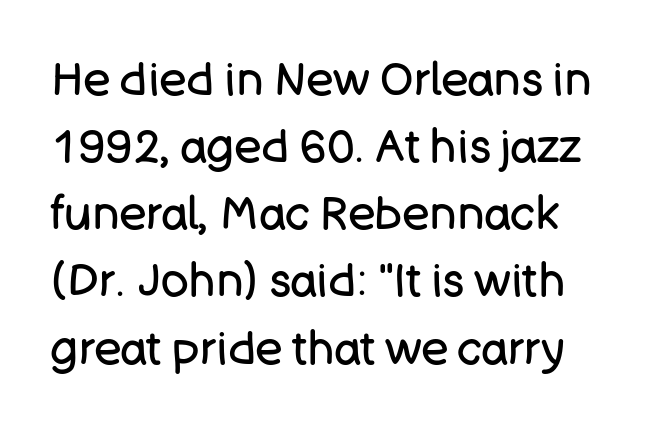
{"serif": "no", "italic": "no", "bold": "no", "weight": "regular", "width": "normal", "stroke_contrast": "low", "x_height": "large", "monospaced": "no", "underline": "no", "line_spacing": "normal", "line_spacing_ratio": 1.46, "letter_spacing": "normal", "letter_spacing_em": 0.0, "glyph_px": 46}
